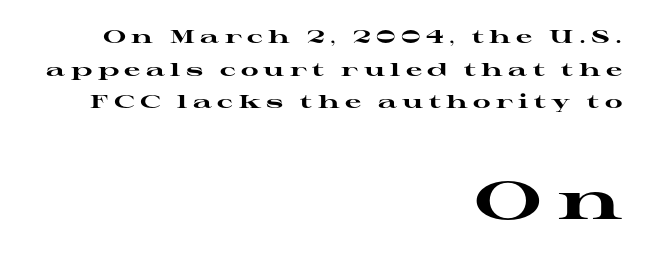
Honestly, the letter spacing is so wide it's the main thing you notice. These lines are rendered in a variable-pitch font. As a designer I'd log this as weight 700, bold. Does the type have serifs? Yes, each stem ends in a small foot.
